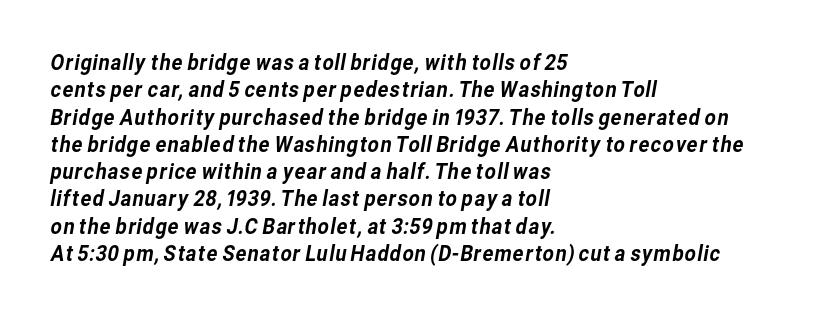
Which margin do the lines hug? The left one — the right edge is uneven. The space directly below the letters is spotless. Spacing between characters is what you'd get straight out of the box.
